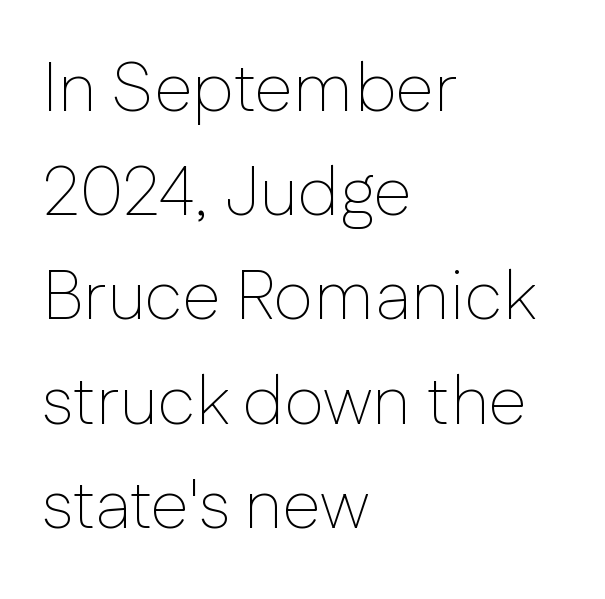
The image shows 69 px thin sans-serif type, upright; set left-aligned, normal line spacing (1.51x), normal letter spacing, not underlined; low stroke contrast and a medium x-height.
